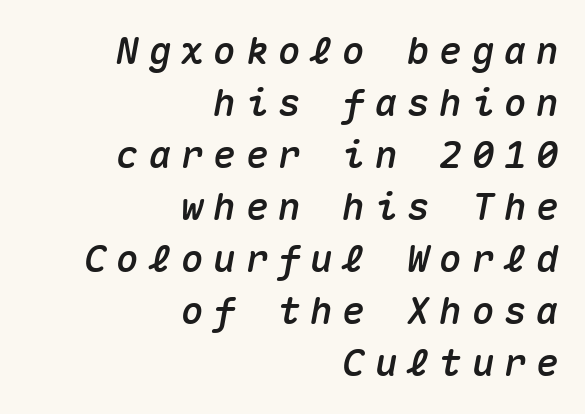
Honestly, the row spacing looks completely unremarkable. There is plenty of visible air inserted between adjacent glyphs. Plain, unruled lines of type. When letters slant like this, we call the style italic.
